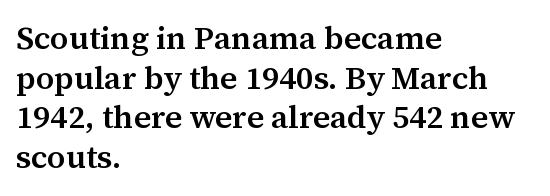
Q: Is the text bold? A: Semi-bold.
Q: Is the text italic (slanted)? A: No, it is upright.
Q: Is the typeface a serif or a sans-serif typeface? A: Serif.
Q: Is the text underlined? A: No.
Q: How is the paragraph aligned? A: Left-aligned.
Q: Is the spacing between letters normal or unusually wide? A: Normal.
Q: Width (condensed, normal, or wide)? A: Normal.
Q: Stroke contrast? A: Medium.
Q: x-height? A: Medium.
Q: Monospaced? A: No.
